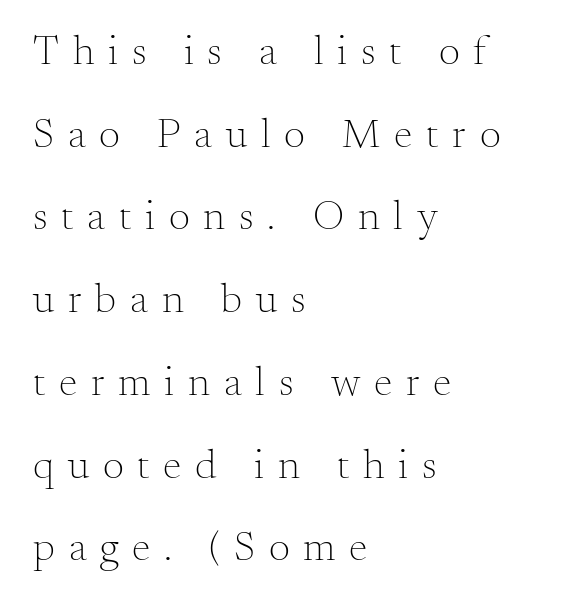
Unmarked baselines from the first word to the last. The face used here is proportionally spaced, like ordinary book or web type. The tracking jumps out immediately: characters are airy and widely separated. One glance says open: line gaps are wider than usual. Notice how the stems are strictly vertical — no italics here.
